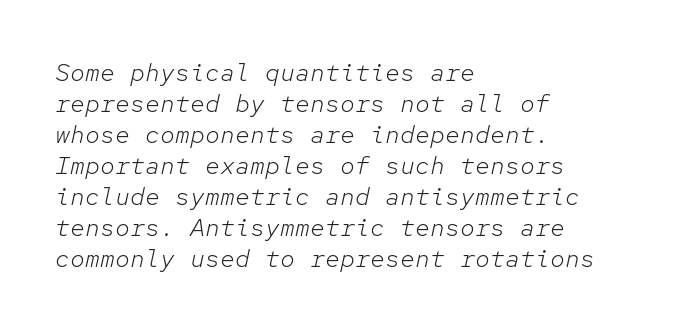
{"italic": "yes", "lean": "right", "slant_degrees": 12, "bold": "no", "underline": "no", "align": "left", "line_spacing_ratio": 1.24, "letter_spacing": "normal", "letter_spacing_em": 0.0, "glyph_px": 25}
